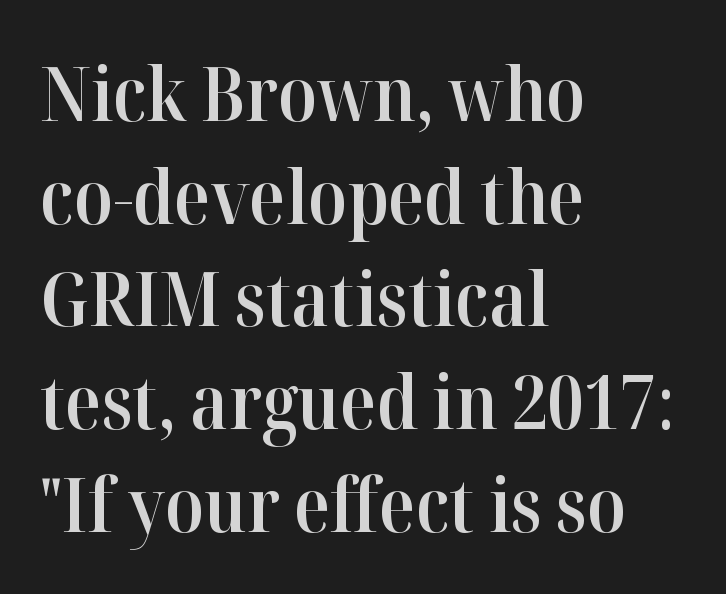
The image shows 75 px semibold serif type, upright; set left-aligned, normal line spacing (1.37x), normal letter spacing, not underlined; high stroke contrast and a medium x-height.
